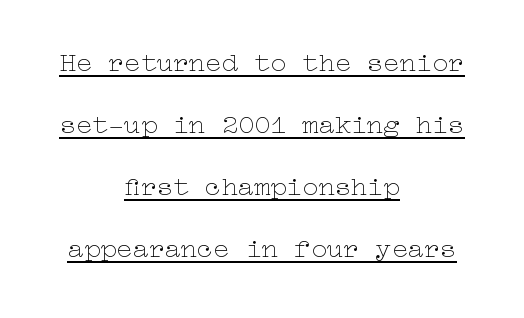
Caption: lettering with a line underneath. Does extra space separate the letters? No, they use regular spacing. If you folded the block vertically in half, each line would mirror itself in length. This sample trades compactness for vertical openness between lines. Vertical strokes here are truly vertical.
